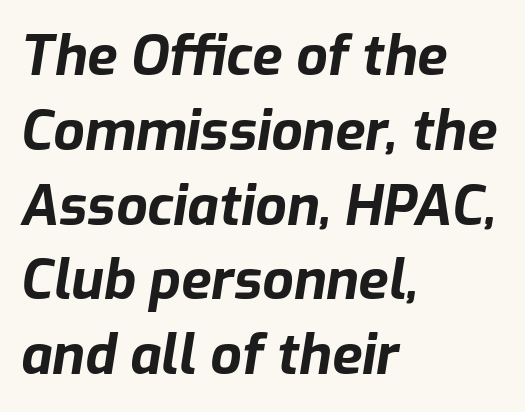
{"italic": "yes", "lean": "right", "slant_degrees": 9, "bold": "yes", "weight": "bold", "width": "normal", "stroke_contrast": "low", "x_height": "medium", "monospaced": "no", "underline": "no", "align": "left", "line_spacing": "normal", "line_spacing_ratio": 1.36, "letter_spacing": "normal", "letter_spacing_em": 0.0, "glyph_px": 55}
